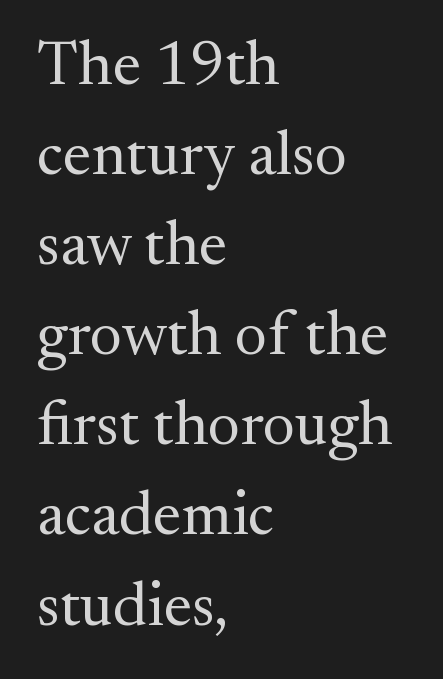
Underline: absent. Looks like regular typesetting: each glyph gets only the width it needs. The passage shown stacks its lines at a standard gap. The lettering stays uniformly vertical, giving the passage a roman look.
